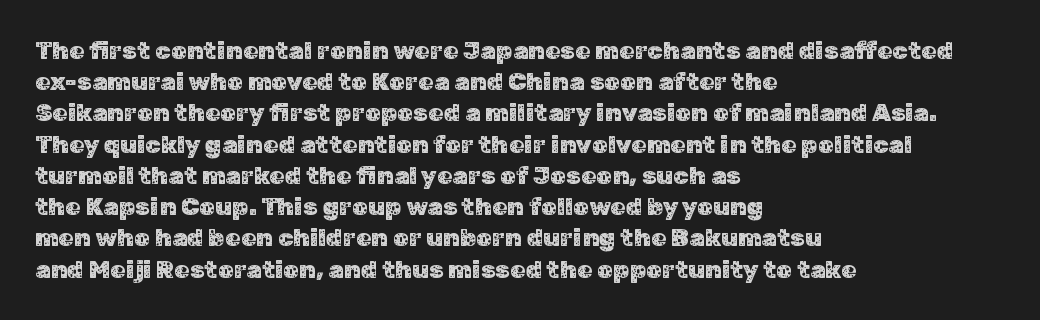
{"italic": "no", "underline": "no", "align": "left", "line_spacing": "normal", "line_spacing_ratio": 1.25, "letter_spacing": "normal", "letter_spacing_em": 0.0, "glyph_px": 25}
